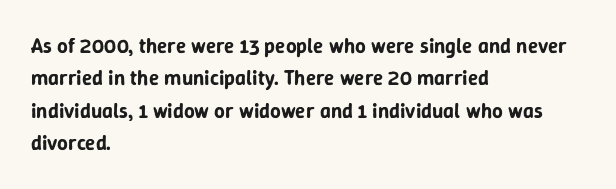
{"italic": "no", "underline": "no", "align": "left", "line_spacing": "normal", "line_spacing_ratio": 1.54, "letter_spacing": "normal", "letter_spacing_em": 0.0, "glyph_px": 21}
